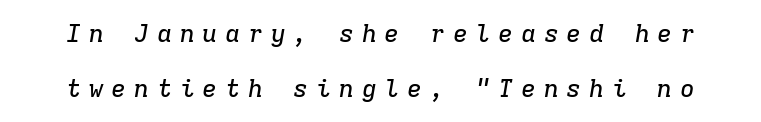
Loose tracking; the words dissolve into strings of separated letters. Any mark beneath the type? The region is blank. Baseline-to-baseline distance is far greater than the letter height. The passage shown leans; its letterforms are oblique.
